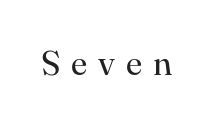
{"serif": "yes", "italic": "no", "bold": "no", "weight": "regular", "width": "normal", "stroke_contrast": "high", "x_height": "small", "monospaced": "no", "underline": "no", "letter_spacing": "wide", "letter_spacing_em": 0.32, "glyph_px": 34}
